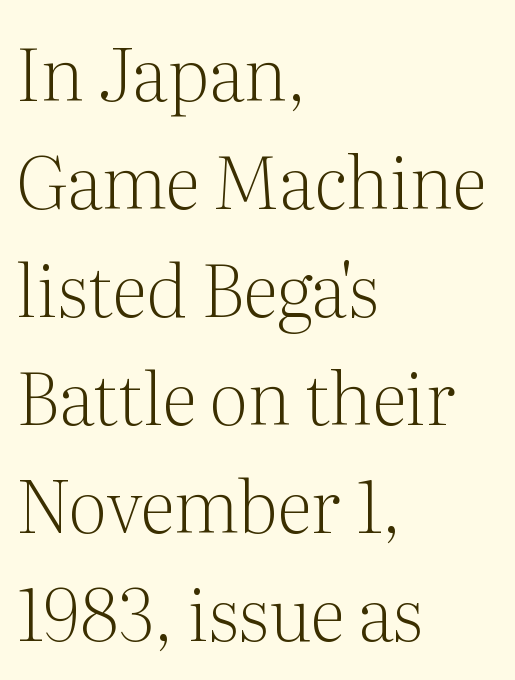
Q: Is the text bold? A: No.
Q: Is the text italic (slanted)? A: No, it is upright.
Q: Is the typeface a serif or a sans-serif typeface? A: Serif.
Q: Is the text underlined? A: No.
Q: How is the paragraph aligned? A: Left-aligned.
Q: Is the spacing between letters normal or unusually wide? A: Normal.
Q: Is the spacing between lines tight, normal or loose? A: Normal.
Q: Width (condensed, normal, or wide)? A: Normal.
Q: Stroke contrast? A: Medium.
Q: x-height? A: Medium.
Q: Monospaced? A: No.
